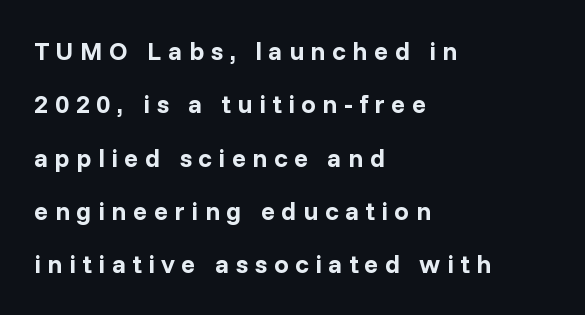
The specimen reads as upright at a glance. Has an underline been added? It has not. Each new line begins a long way beneath the previous one. How heavy is the stroke? Heavy — this is a bold. Look at the tracking — it's clearly loosened, letters drifting apart.
